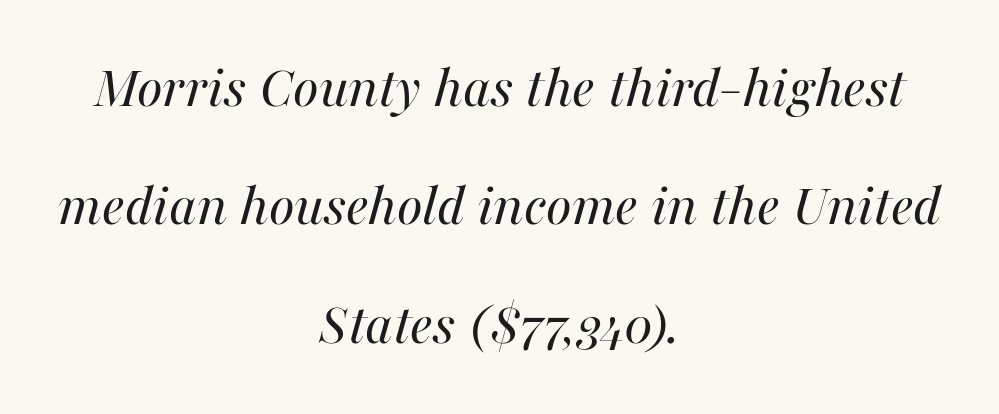
{"italic": "yes", "lean": "right", "slant_degrees": 16, "bold": "no", "weight": "regular", "width": "normal", "stroke_contrast": "medium", "x_height": "medium", "monospaced": "no", "underline": "no", "align": "center", "line_spacing": "loose", "line_spacing_ratio": 1.94, "letter_spacing": "normal", "letter_spacing_em": 0.0, "glyph_px": 61}
